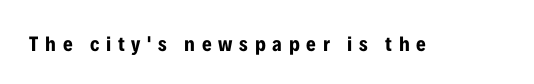
{"italic": "no", "bold": "yes", "underline": "no", "letter_spacing": "wide", "letter_spacing_em": 0.32, "glyph_px": 21}
